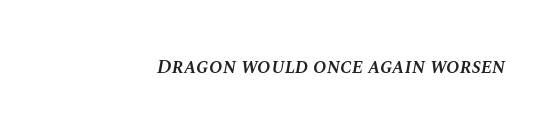
Any mark beneath the type? The region is blank. The rendering uses a semibold face; strokes are thickened but not to full bold. Words appear dense and cohesive because spacing is normal. Rendered with sloped, italic letterforms.
